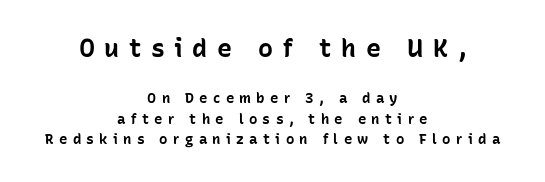
{"italic": "no", "bold": "yes", "underline": "no", "align": "center", "line_spacing": "normal", "line_spacing_ratio": 1.46, "letter_spacing": "wide", "letter_spacing_em": 0.38, "larger_block": "first", "size_ratio": 1.79, "glyph_px": 25}
